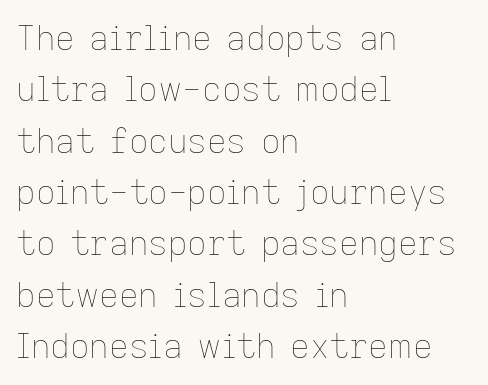
Q: Is the text bold? A: No.
Q: Is the text italic (slanted)? A: No, it is upright.
Q: Is the text underlined? A: No.
Q: How is the paragraph aligned? A: Left-aligned.
Q: Is the spacing between letters normal or unusually wide? A: Normal.
Q: Is the spacing between lines tight, normal or loose? A: Normal.
Q: Width (condensed, normal, or wide)? A: Normal.
Q: Stroke contrast? A: Low.
Q: x-height? A: Medium.
Q: Monospaced? A: No.
